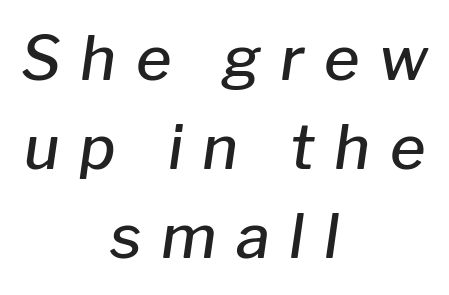
Each letter keeps its own natural width here, so spacing adapts to shape. Typesetter's note: demi weight, one step under bold. Type without underlining. Horizontally, the lines are justified to the midpoint only. Rendered with sloped, italic letterforms. Honestly, the row spacing looks completely unremarkable.
